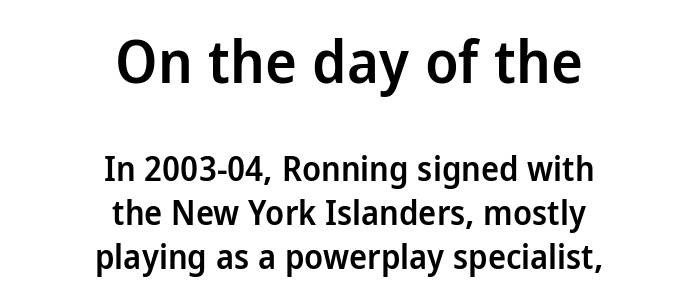
The image shows 60 px semibold sans-serif type, upright; set centered, normal line spacing (1.3x), normal letter spacing, not underlined; the first (top) block is 1.76x larger; low stroke contrast and a medium x-height.
